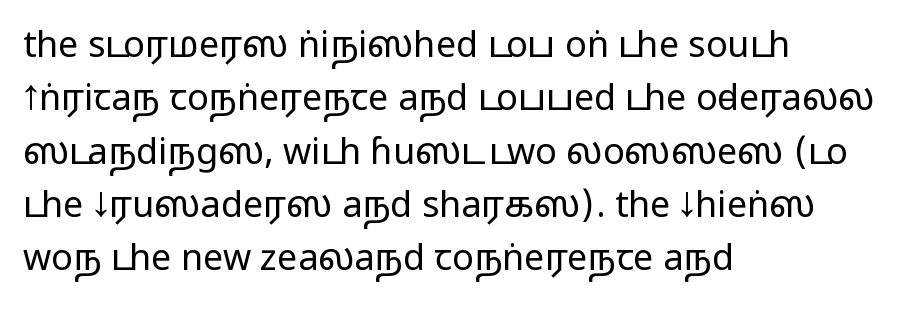
Q: Is the text bold? A: No.
Q: Is the text italic (slanted)? A: No, it is upright.
Q: Is the typeface a serif or a sans-serif typeface? A: Sans-serif.
Q: Is the text underlined? A: No.
Q: How is the paragraph aligned? A: Left-aligned.
Q: Is the spacing between letters normal or unusually wide? A: Normal.
Q: Is the spacing between lines tight, normal or loose? A: Normal.
Q: Width (condensed, normal, or wide)? A: Wide.
Q: Stroke contrast? A: Low.
Q: x-height? A: Medium.
Q: Monospaced? A: No.
